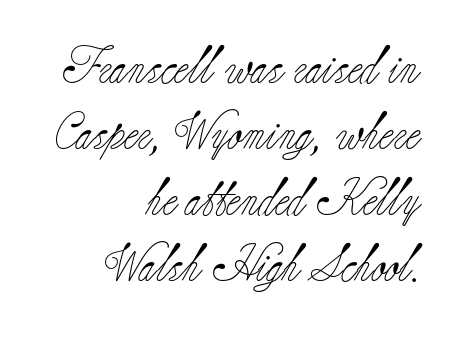
The image shows 37 px light serif type; set right-aligned, line spacing 1.78x, normal letter spacing, not underlined; low stroke contrast and a small x-height.
